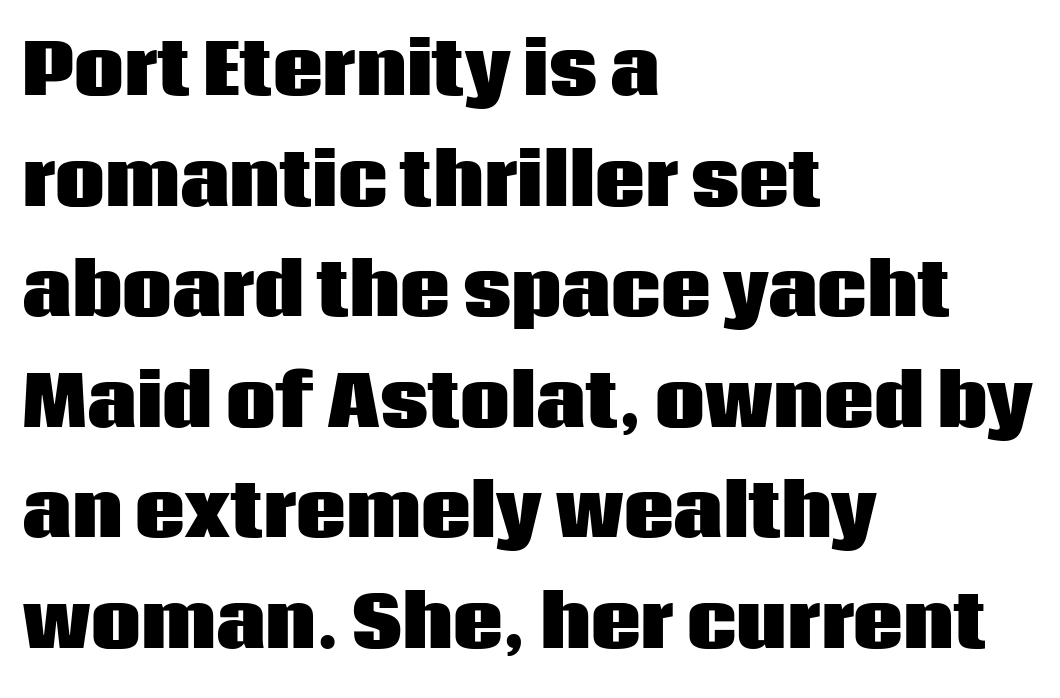
Q: Is the text bold? A: Yes.
Q: Is the text italic (slanted)? A: No, it is upright.
Q: Is the typeface a serif or a sans-serif typeface? A: Sans-serif.
Q: Is the text underlined? A: No.
Q: How is the paragraph aligned? A: Left-aligned.
Q: Is the spacing between letters normal or unusually wide? A: Normal.
Q: Is the spacing between lines tight, normal or loose? A: Normal.
Q: Width (condensed, normal, or wide)? A: Normal.
Q: Stroke contrast? A: Low.
Q: x-height? A: Large.
Q: Monospaced? A: No.
